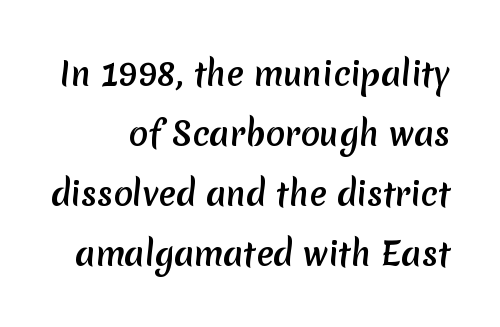
The tracking reads as untouched default to a designer's eye. Nope, no serifs anywhere on these letters. The glyphs are unaccompanied by any horizontal stroke below them. Looks like regular typesetting: each glyph gets only the width it needs. Heavy-handed strokes throughout: this text is bold.
